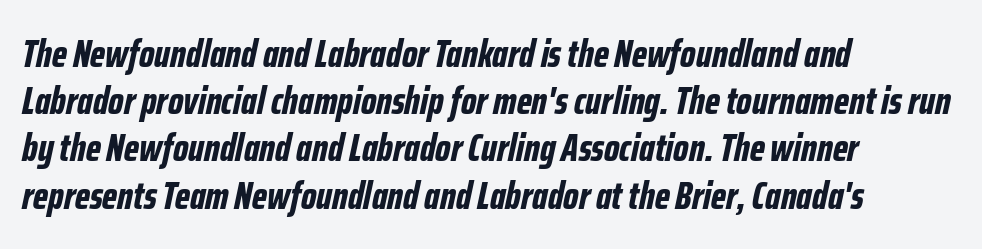
The image shows 39 px bold, condensed type, italic (leaning right); set left-aligned, line spacing 1.21x, normal letter spacing, not underlined; low stroke contrast and a medium x-height.
